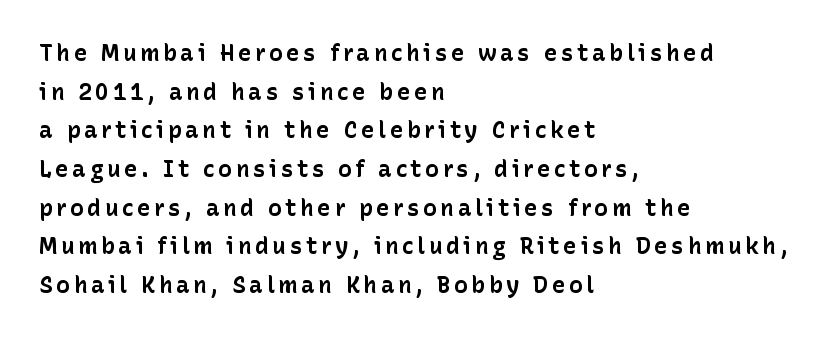
{"italic": "no", "bold": "yes", "underline": "no", "align": "left", "line_spacing": "normal", "line_spacing_ratio": 1.68, "glyph_px": 23}
